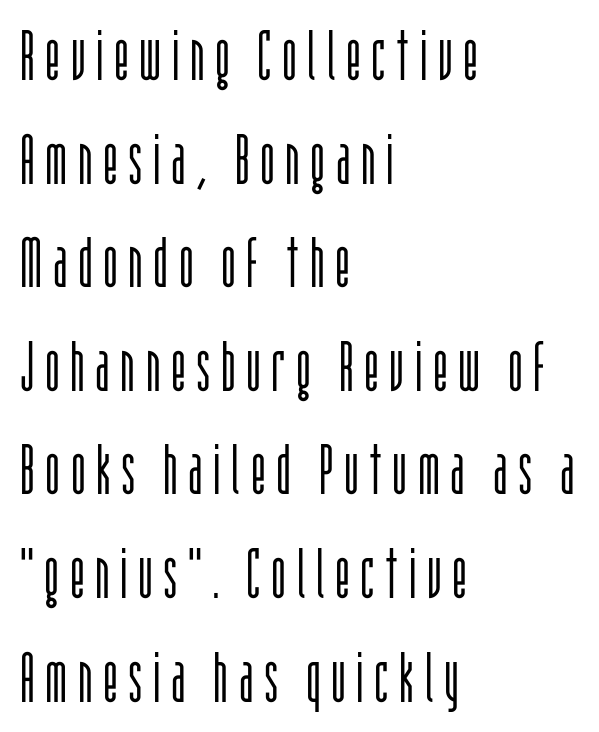
Which margin do the lines hug? The left one — the right edge is uneven. Note: no serifs on the glyphs. The face used here is proportionally spaced, like ordinary book or web type. The glyphs are unaccompanied by any horizontal stroke below them.
